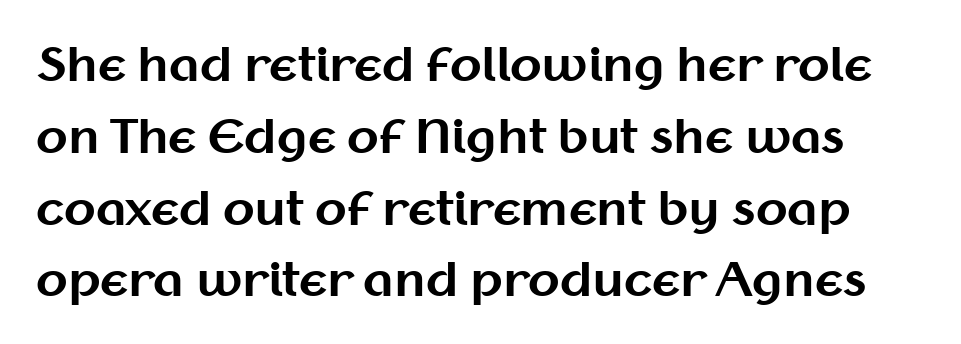
The image shows 46 px bold sans-serif type, upright; set normal line spacing (1.56x), normal letter spacing, not underlined; medium stroke contrast and a medium x-height.
